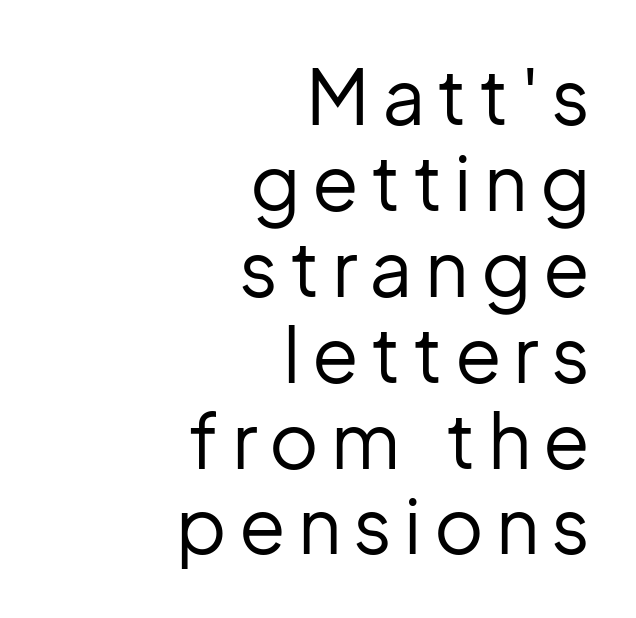
Q: Is the text bold? A: No.
Q: Is the text italic (slanted)? A: No, it is upright.
Q: Is the typeface a serif or a sans-serif typeface? A: Sans-serif.
Q: Is the text underlined? A: No.
Q: How is the paragraph aligned? A: Right-aligned.
Q: Is the spacing between lines tight, normal or loose? A: Tight.
Q: Width (condensed, normal, or wide)? A: Normal.
Q: Stroke contrast? A: Low.
Q: x-height? A: Medium.
Q: Monospaced? A: No.
